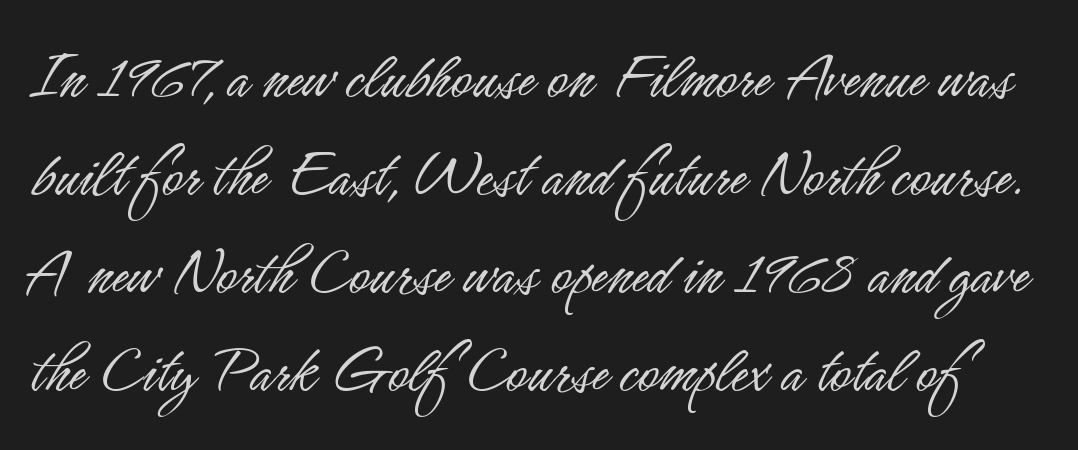
{"serif": "no", "bold": "no", "weight": "light", "width": "condensed", "stroke_contrast": "low", "x_height": "small", "monospaced": "no", "underline": "no", "line_spacing": "normal", "line_spacing_ratio": 1.4, "letter_spacing": "normal", "letter_spacing_em": 0.0, "glyph_px": 70}
